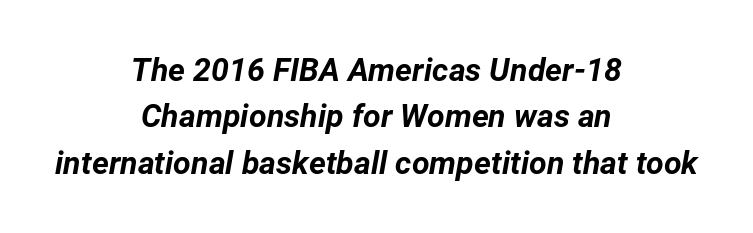
The image shows 32 px bold type, italic (leaning right); set centered, normal line spacing (1.45x), normal letter spacing, not underlined; low stroke contrast and a medium x-height.
